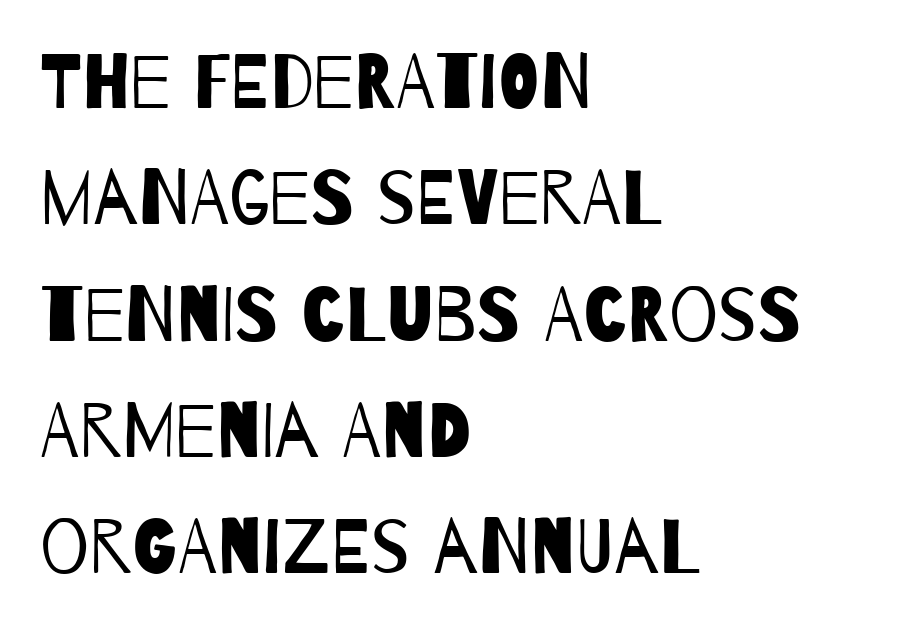
The image shows 77 px regular-weight, condensed sans-serif type; set left-aligned, normal line spacing (1.51x), normal letter spacing, not underlined; low stroke contrast and a large x-height.
